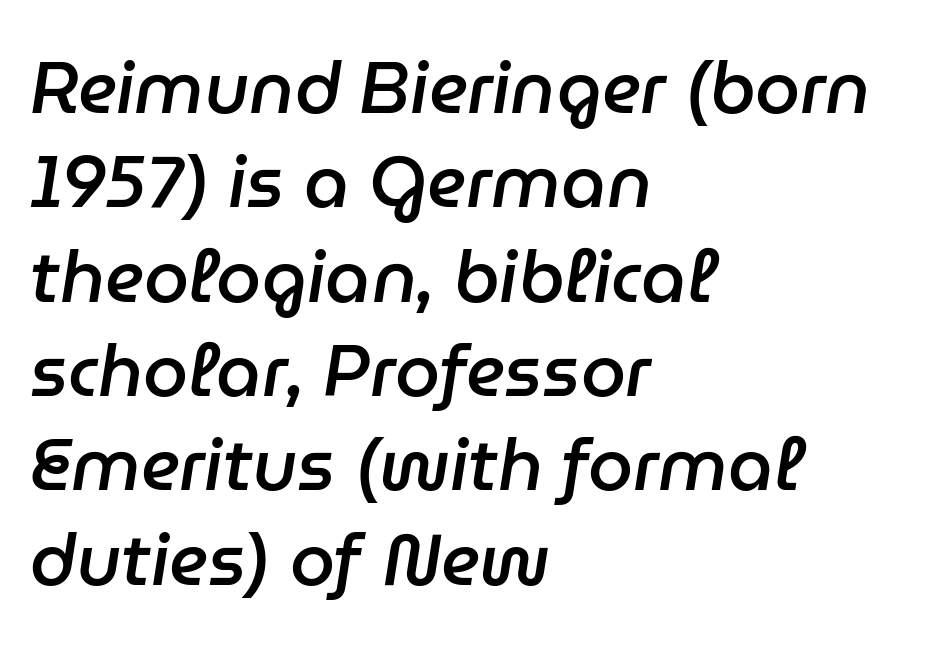
In terms of posture, this sample is oblique. The letters sit at their default tracking, neither squeezed nor spread. These lines are set flush left with a ragged right edge. The rendering uses a semibold face; strokes are thickened but not to full bold.
